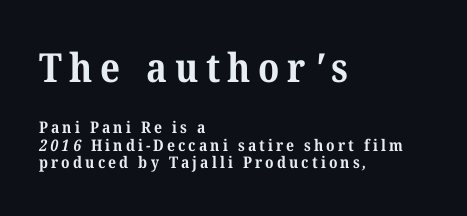
Q: Is the text bold? A: Yes.
Q: Is the typeface a serif or a sans-serif typeface? A: Serif.
Q: Is the text underlined? A: No.
Q: How is the paragraph aligned? A: Left-aligned.
Q: Is the spacing between lines tight, normal or loose? A: Tight.
Q: Which block of text is set in a larger size, the first (top) or the second (bottom)? A: The first (top) one.
Q: Width (condensed, normal, or wide)? A: Normal.
Q: Stroke contrast? A: Medium.
Q: x-height? A: Medium.
Q: Monospaced? A: No.
